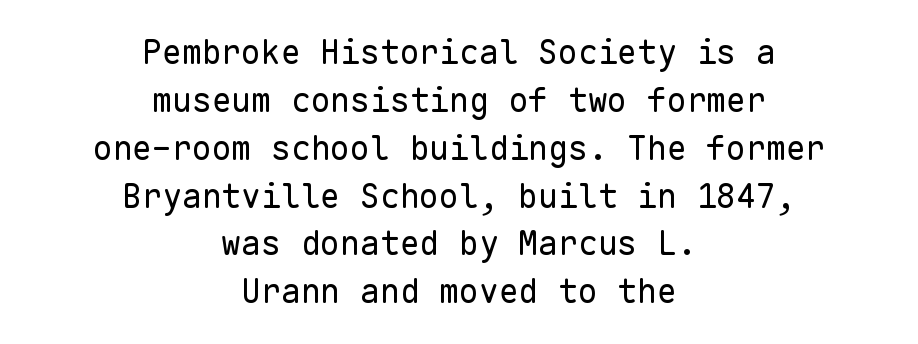
The image shows 33 px regular-weight sans-serif type, upright, monospaced; set centered, normal line spacing (1.45x), normal letter spacing, not underlined; low stroke contrast and a medium x-height.
